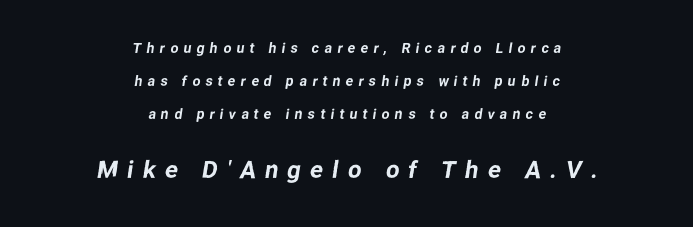
The image shows 24 px text type; set centered, loose line spacing (2.36x), unusually wide letter spacing (+0.38 em), not underlined; the second (bottom) block is 1.71x larger.
